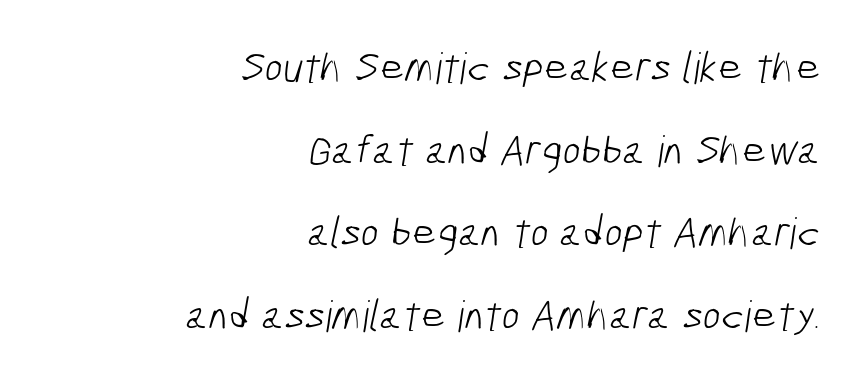
Spacing between characters is what you'd get straight out of the box. The face used here is proportionally spaced, like ordinary book or web type. Short and long lines alike share a common ending point at right. The typesetting does not lean heavy: it is not bold. Interline gaps are noticeably wide in this sample. Decoration check: the copy has no underline.
